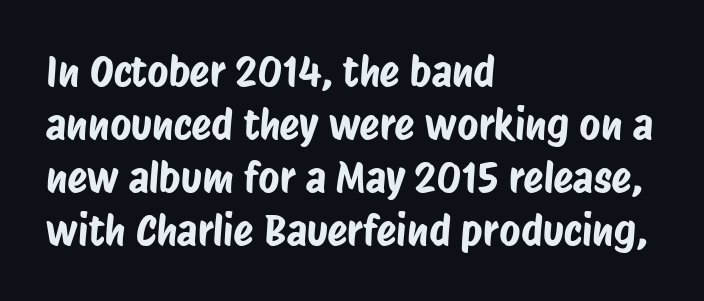
The letters sit at their default tracking, neither squeezed nor spread. Character widths vary here, with narrow letters taking less room than wide ones. Classification — sans serif. Descender tails drop into unmarked territory.
